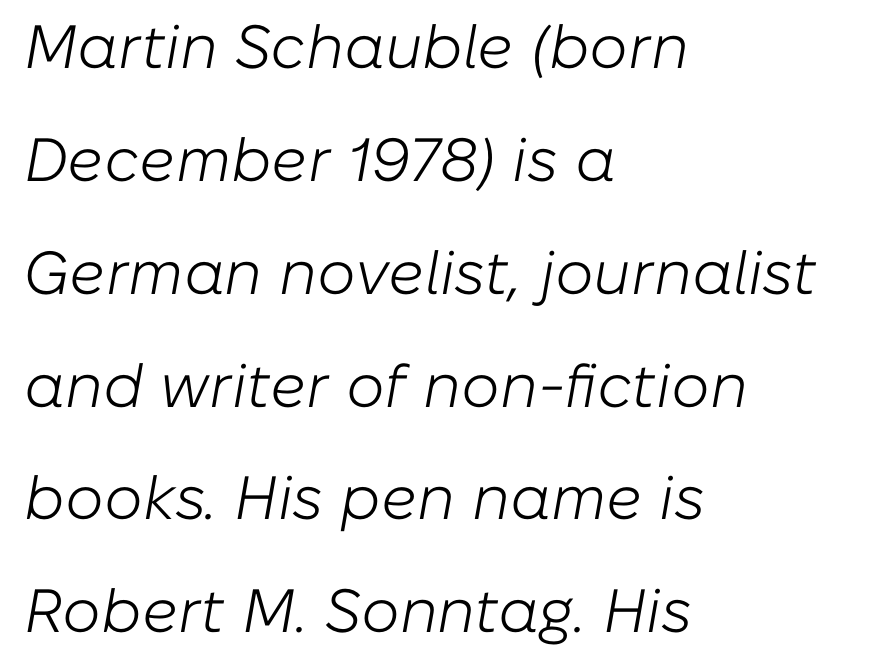
The weight tops out at a normal text grade. The specimen reads as italic at a glance. Observe the ordinary spacing: letters are neighbours, not strangers. All the whitespace from short lines collects on the right.
